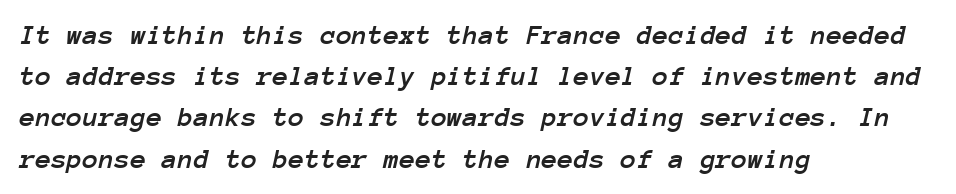
{"italic": "yes", "lean": "right", "slant_degrees": 12, "width": "normal", "stroke_contrast": "low", "x_height": "medium", "monospaced": "yes", "underline": "no", "align": "left", "line_spacing": "normal", "line_spacing_ratio": 1.42, "letter_spacing": "normal", "letter_spacing_em": 0.0, "glyph_px": 29}
